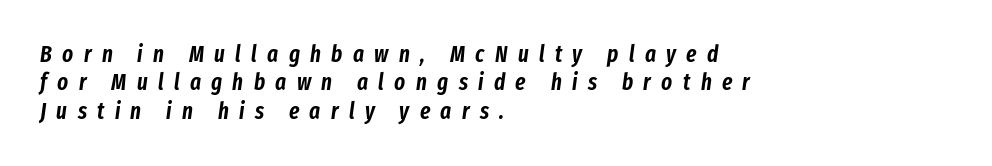
The image shows 23 px text type, italic (leaning right); set left-aligned, line spacing 1.23x, unusually wide letter spacing (+0.45 em), not underlined.
